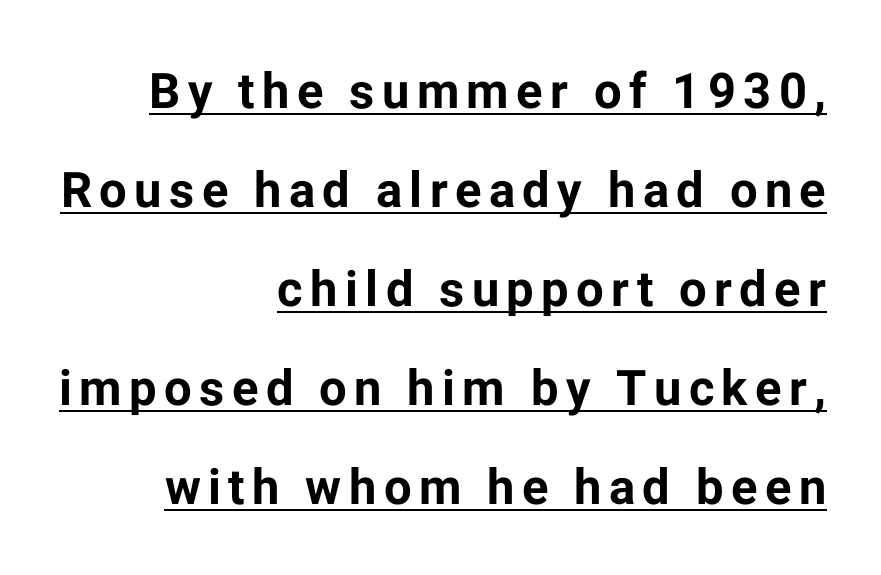
{"serif": "no", "italic": "no", "bold": "yes", "weight": "bold", "width": "normal", "stroke_contrast": "low", "x_height": "medium", "monospaced": "no", "underline": "yes", "align": "right", "line_spacing": "loose", "line_spacing_ratio": 2.02, "glyph_px": 49}
